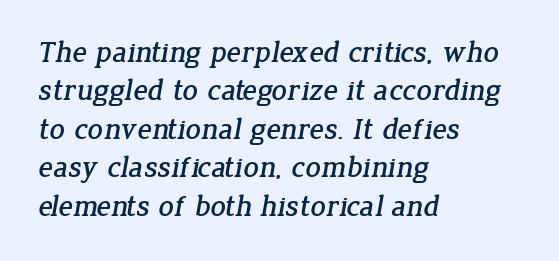
The image shows 30 px serif type; set left-aligned, normal line spacing (1.28x), normal letter spacing, not underlined; low stroke contrast and a medium x-height.
